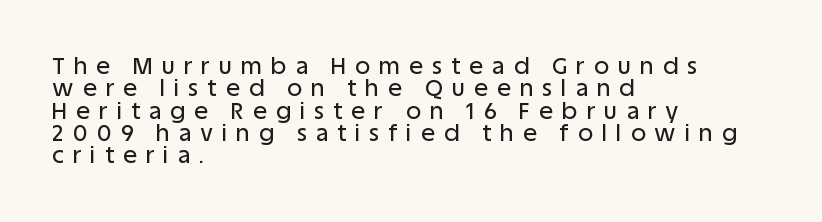
The image shows 23 px text type, upright; set left-aligned, tight line spacing (0.97x), unusually wide letter spacing (+0.4 em), not underlined.
